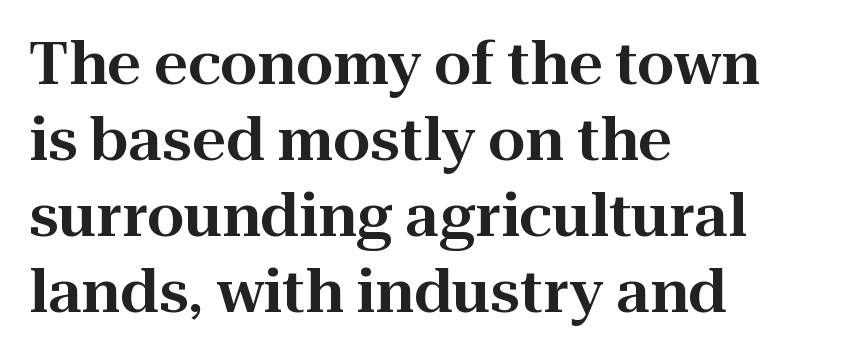
You could call the tracking neutral — neither tight nor loose. Descenders are the only things crossing below the line. This is the regular roman posture of the typeface. The rendering uses a moderate line-height, typical for paragraphs. The font family rendered here belongs to the serif group. Leftover space on each line is placed entirely after the last word.
